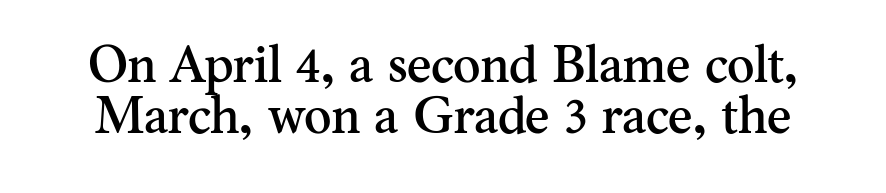
This is roman type, the default non-slanted kind. The horizontal fit of the characters is conventional and even. The letters advance in unequal steps, a hallmark of proportional type. No word sits above an underline. This rendering employs a face with finishing strokes, i.e., a serif. Is there much room between lines? No — they nearly touch.
